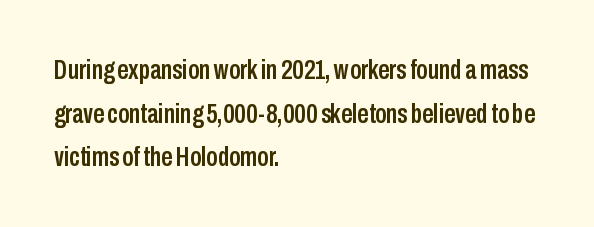
{"serif": "no", "italic": "no", "width": "condensed", "stroke_contrast": "low", "x_height": "medium", "monospaced": "no", "underline": "no", "align": "left", "line_spacing": "normal", "line_spacing_ratio": 1.56, "letter_spacing": "normal", "letter_spacing_em": 0.0, "glyph_px": 28}
